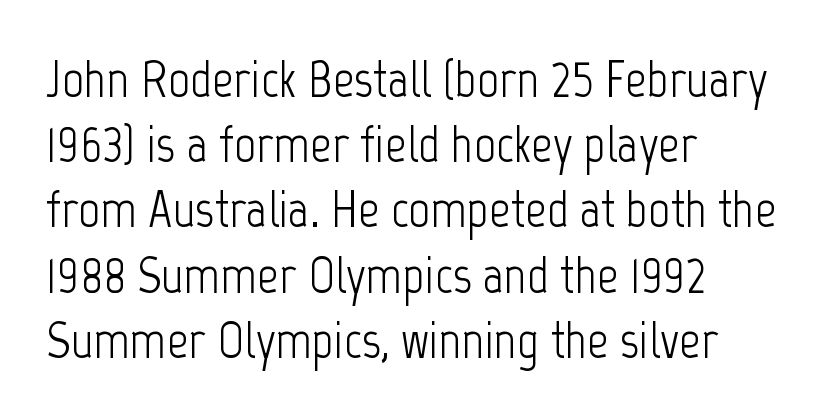
Note the varied advance widths — an 'i' is clearly narrower than an 'm'. Nope, no serifs anywhere on these letters. The glyphs are unaccompanied by any horizontal stroke below them. The tracking reads as untouched default to a designer's eye. Short and long lines alike share a common starting point at left. Characters remain perfectly vertical along every line.
